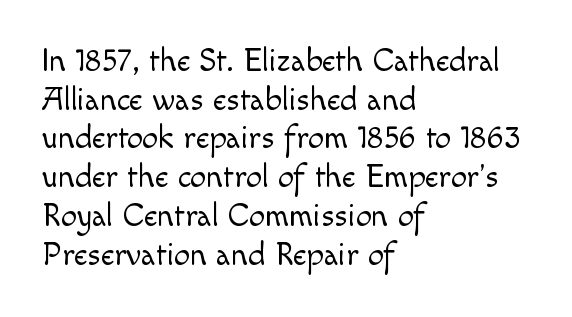
Q: Is the text bold? A: No.
Q: Is the text italic (slanted)? A: No, it is upright.
Q: Is the typeface a serif or a sans-serif typeface? A: Sans-serif.
Q: Is the text underlined? A: No.
Q: How is the paragraph aligned? A: Left-aligned.
Q: Is the spacing between letters normal or unusually wide? A: Normal.
Q: Width (condensed, normal, or wide)? A: Normal.
Q: x-height? A: Small.
Q: Monospaced? A: No.
